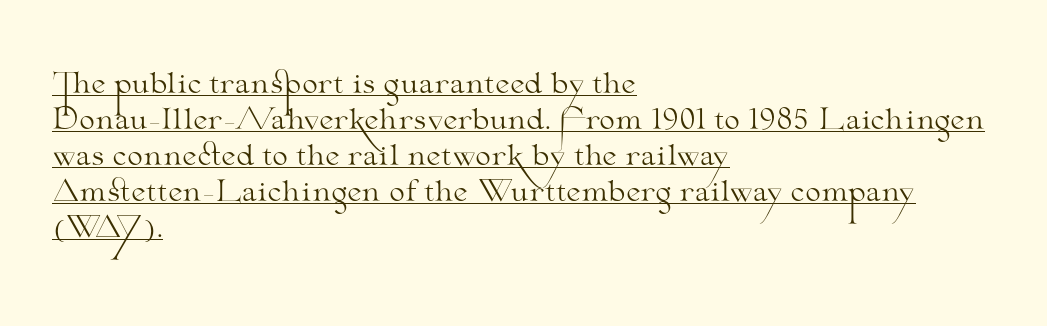
The image shows 28 px light, wide serif type, upright; set left-aligned, normal line spacing (1.29x), normal letter spacing, underlined; medium stroke contrast and a small x-height.
